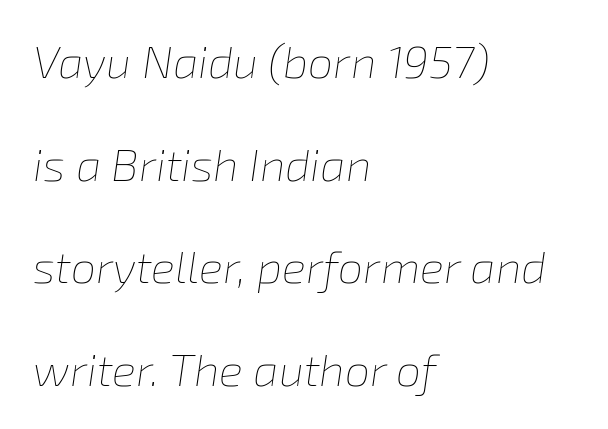
{"italic": "yes", "lean": "right", "slant_degrees": 8, "bold": "no", "weight": "thin", "width": "normal", "stroke_contrast": "low", "x_height": "medium", "monospaced": "no", "underline": "no", "align": "left", "line_spacing": "loose", "line_spacing_ratio": 2.28, "letter_spacing": "normal", "letter_spacing_em": 0.0, "glyph_px": 45}
